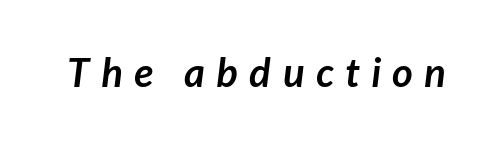
The image shows 40 px semibold sans-serif type; set unusually wide letter spacing (+0.29 em), not underlined; low stroke contrast and a medium x-height.
